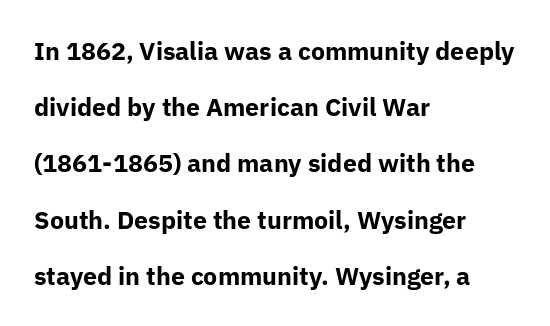
Italic? Not at all — the glyphs are vertical. A full-strength bold gives these letters their thick strokes. The compositor pushed each line to the left boundary. In terms of leading, this rendering errs on the spacious side. The gap between lines stays unmarked. The line texture is even and compact thanks to regular tracking.
